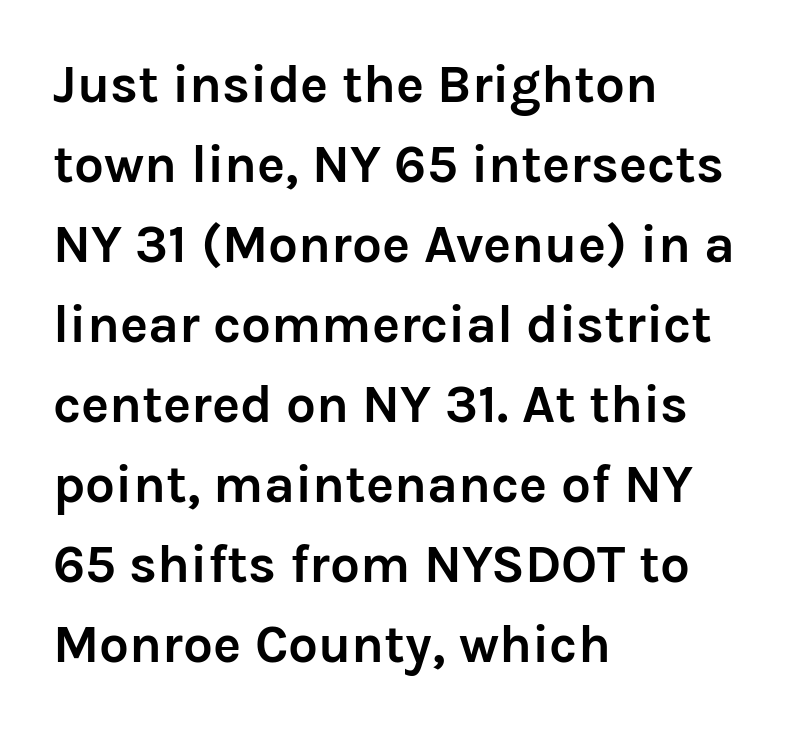
Nothing sits at the stroke ends, so this counts as sans-serif. Do the characters align in a grid? No, the font is proportional. Check the space under the baseline: it is left empty. The setting favours the left margin, as ordinary paragraphs usually do. Each word holds together tightly as a unit, with standard inter-letter gaps. These lines sit exactly where default settings would place them.
